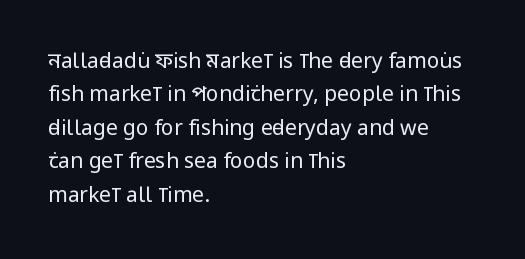
How would I describe the line gaps? Plain and ordinary. Weight: in the light-to-regular range. The type is set solid horizontally, with unmodified tracking. The lines are quadded left.
